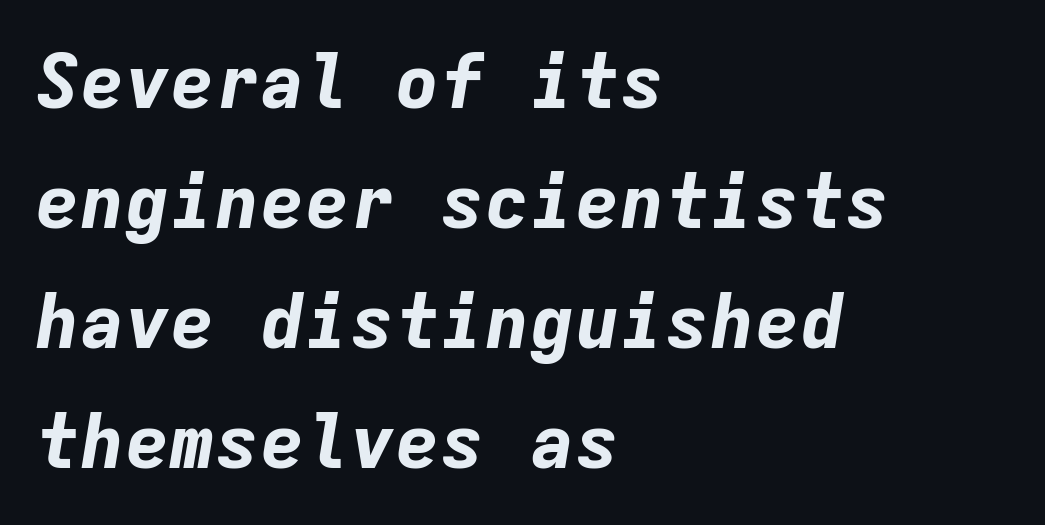
The image shows 75 px bold type, italic (leaning right), monospaced; set left-aligned, normal line spacing (1.6x), normal letter spacing, not underlined; low stroke contrast and a medium x-height.
